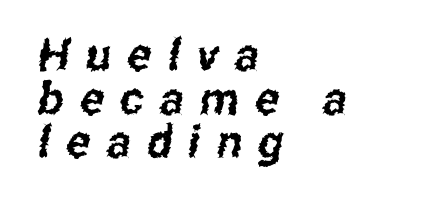
The image shows 45 px condensed sans-serif type; set left-aligned, tight line spacing (0.97x), unusually wide letter spacing (+0.36 em), not underlined; low stroke contrast and a medium x-height.
